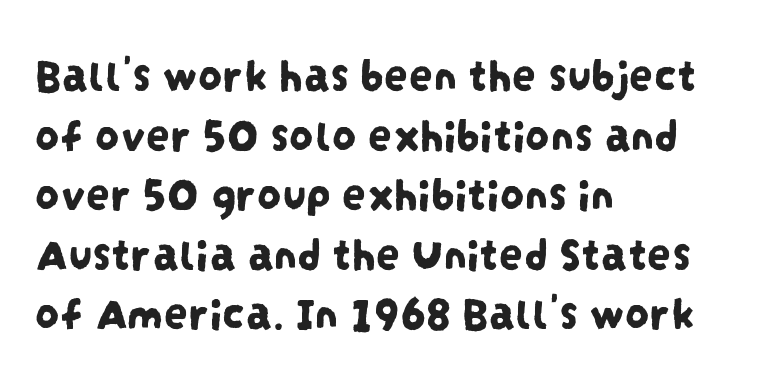
The image shows 48 px condensed sans-serif type; set left-aligned, line spacing 1.24x, normal letter spacing, not underlined; low stroke contrast and a large x-height.
